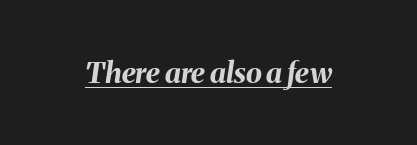
Pretty heavy lettering here — definitely bold. Does the lettering tilt? It does — this is italic. Each line of the rendering has a horizontal stroke beneath the glyphs. You could not count columns in this text — the font is proportionally spaced. Honestly, the letter spacing is just normal — you wouldn't notice it.
